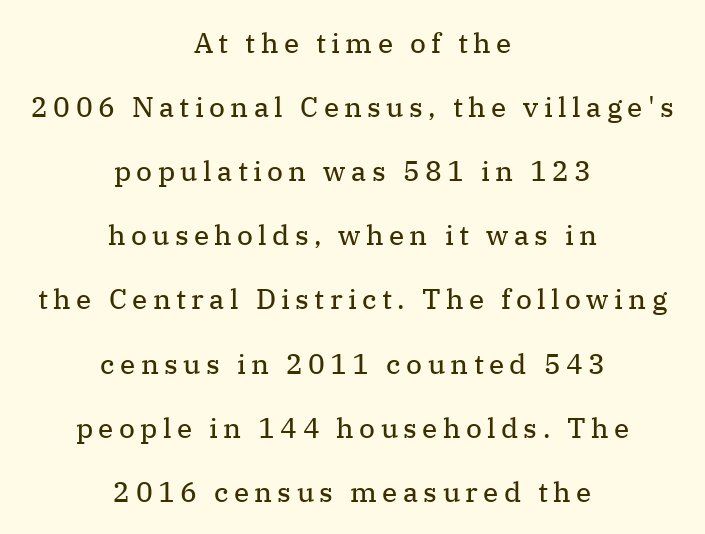
Q: Is the text bold? A: No.
Q: Is the text italic (slanted)? A: No, it is upright.
Q: Is the typeface a serif or a sans-serif typeface? A: Serif.
Q: Is the text underlined? A: No.
Q: How is the paragraph aligned? A: Centered.
Q: Is the spacing between lines tight, normal or loose? A: Loose.
Q: Width (condensed, normal, or wide)? A: Normal.
Q: Stroke contrast? A: Medium.
Q: x-height? A: Medium.
Q: Monospaced? A: No.
